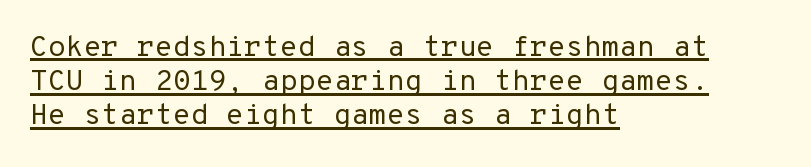
{"serif": "no", "italic": "no", "bold": "no", "weight": "regular", "width": "normal", "stroke_contrast": "low", "x_height": "medium", "underline": "yes", "align": "left", "line_spacing_ratio": 1.18, "letter_spacing": "normal", "letter_spacing_em": 0.0, "glyph_px": 29}
